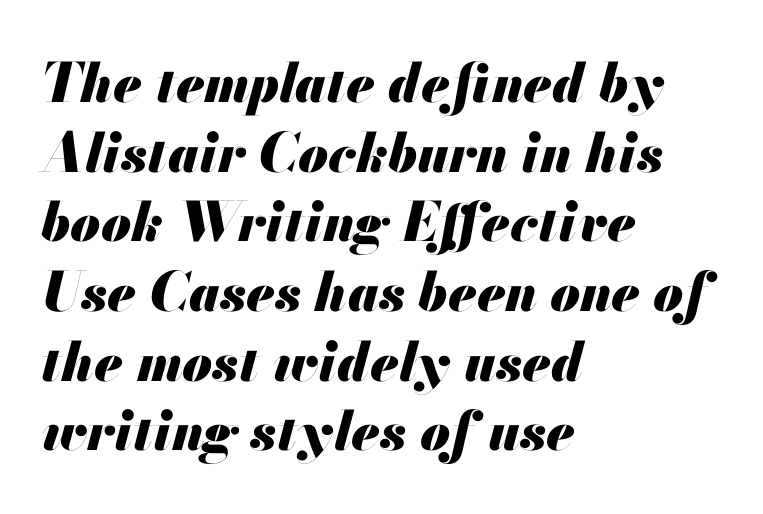
Q: Is the text bold? A: Yes.
Q: Is the text italic (slanted)? A: Yes, it leans right by about 13 degrees.
Q: Is the text underlined? A: No.
Q: How is the paragraph aligned? A: Left-aligned.
Q: Is the spacing between letters normal or unusually wide? A: Normal.
Q: Is the spacing between lines tight, normal or loose? A: Normal.
Q: Width (condensed, normal, or wide)? A: Normal.
Q: Stroke contrast? A: Medium.
Q: x-height? A: Small.
Q: Monospaced? A: No.
